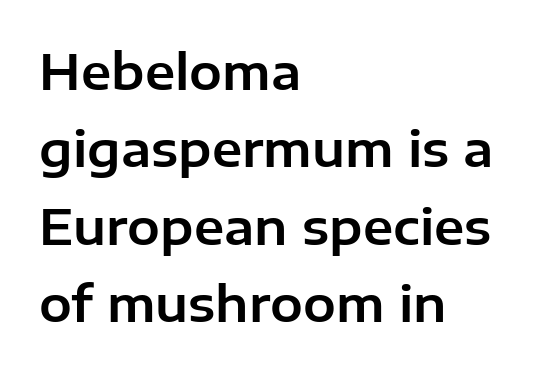
{"serif": "no", "italic": "no", "width": "normal", "stroke_contrast": "low", "x_height": "medium", "monospaced": "no", "underline": "no", "align": "left", "line_spacing": "normal", "line_spacing_ratio": 1.58, "letter_spacing": "normal", "letter_spacing_em": 0.0, "glyph_px": 49}
